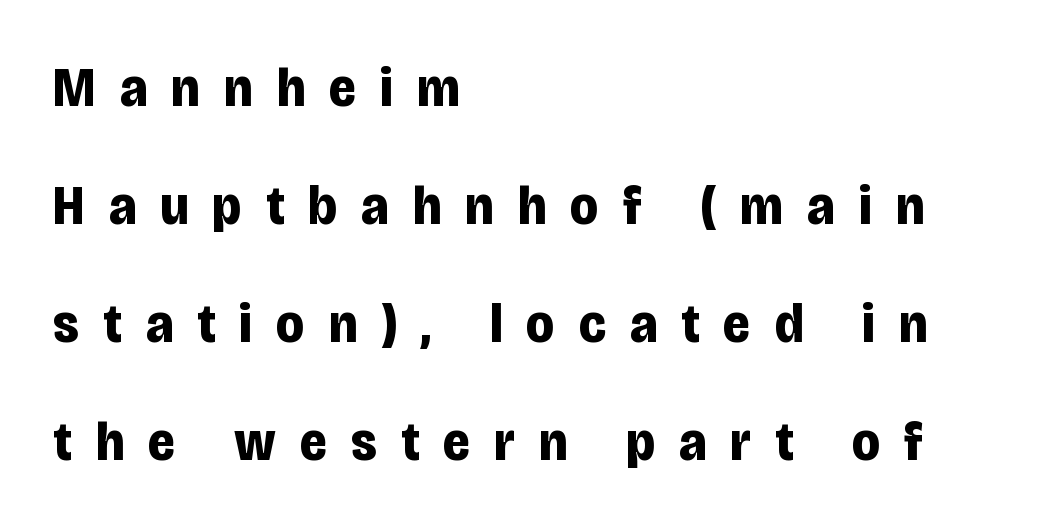
{"serif": "no", "italic": "no", "bold": "yes", "weight": "bold", "width": "condensed", "stroke_contrast": "low", "x_height": "large", "monospaced": "no", "underline": "no", "align": "left", "line_spacing": "loose", "line_spacing_ratio": 2.11, "letter_spacing": "wide", "letter_spacing_em": 0.43, "glyph_px": 56}
